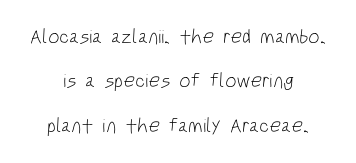
Default kerning and tracking; the words read as compact shapes. The space directly below the letters is spotless. If you folded the block vertically in half, each line would mirror itself in length. The cut favours lightness, reaching ordinary text weight at its darkest. Loosely led — the rows are spread out.
